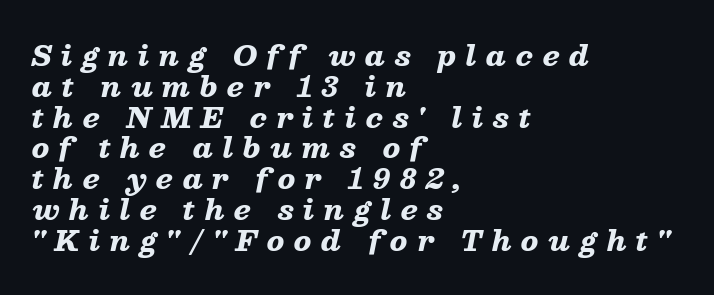
Q: Is the text bold? A: Yes.
Q: Is the text italic (slanted)? A: Yes, it leans right by about 13 degrees.
Q: Is the text underlined? A: No.
Q: How is the paragraph aligned? A: Left-aligned.
Q: Is the spacing between letters normal or unusually wide? A: Unusually wide.
Q: Is the spacing between lines tight, normal or loose? A: Tight.
